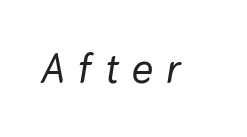
Q: Is the text italic (slanted)? A: Yes, it leans right by about 9 degrees.
Q: Is the text underlined? A: No.
Q: Is the spacing between letters normal or unusually wide? A: Unusually wide.
Q: Width (condensed, normal, or wide)? A: Normal.
Q: Stroke contrast? A: Low.
Q: x-height? A: Medium.
Q: Monospaced? A: No.
